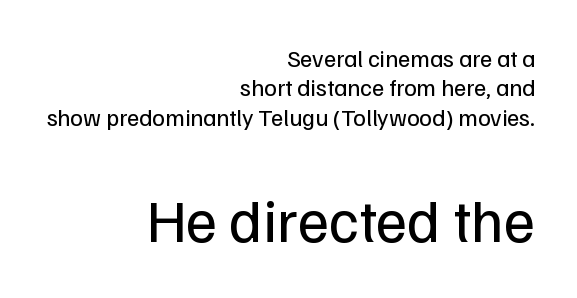
The text block is weighted toward the right margin, trailing off unevenly leftward. The emphasis by scale lands on block number two, below. Looks like regular typesetting: each glyph gets only the width it needs. Posture: vertical. The letterforms sit shoulder to shoulder at normal distance. The space beneath each line is pristine and unruled.
